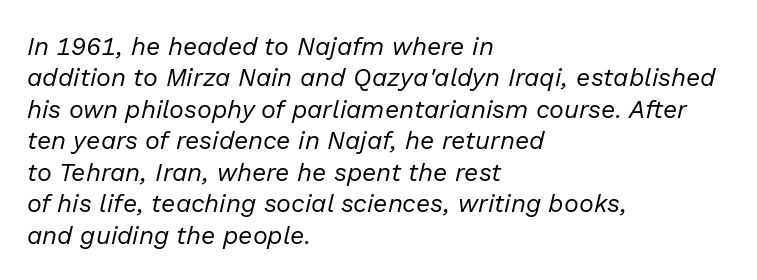
The image shows 25 px text type, italic (leaning right); set left-aligned, normal line spacing (1.26x), normal letter spacing, not underlined.
